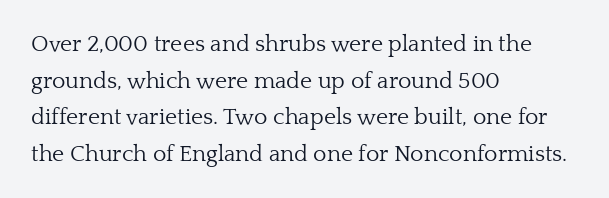
Q: Is the text bold? A: No.
Q: Is the text italic (slanted)? A: No, it is upright.
Q: Is the text underlined? A: No.
Q: How is the paragraph aligned? A: Left-aligned.
Q: Is the spacing between letters normal or unusually wide? A: Normal.
Q: Is the spacing between lines tight, normal or loose? A: Normal.
